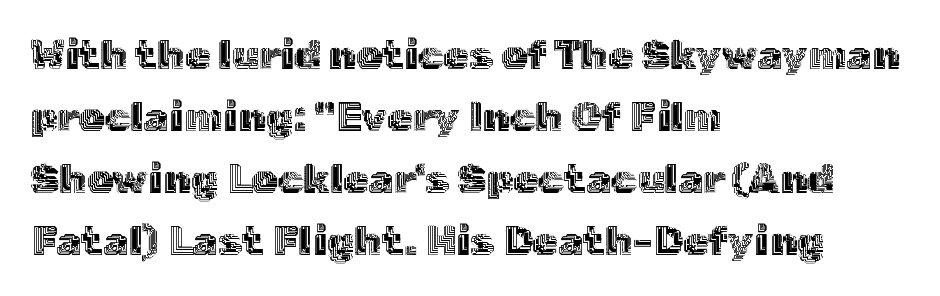
The lettering holds an erect, upright posture throughout. Character widths vary here, with narrow letters taking less room than wide ones. The paragraph has a hard left edge and a soft right edge. What's the leading like? Ordinary, nothing unusual.
